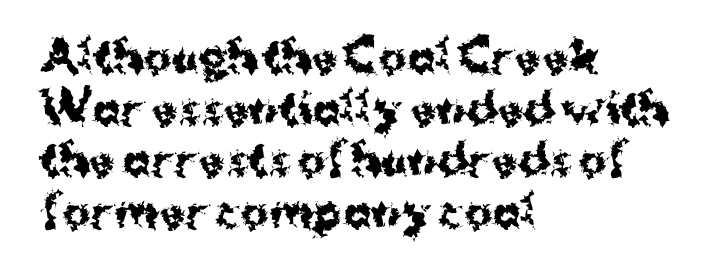
The image shows 42 px bold sans-serif type, upright; set left-aligned, line spacing 1.23x, normal letter spacing, not underlined; medium stroke contrast and a medium x-height.
